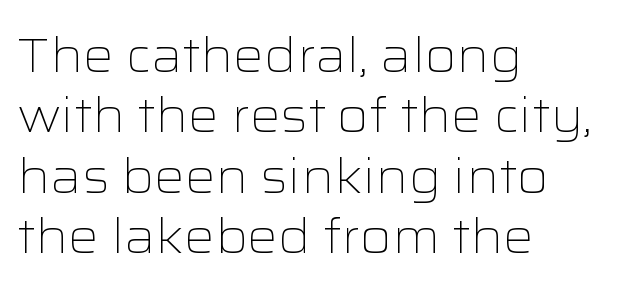
{"serif": "no", "italic": "no", "bold": "no", "weight": "light", "width": "wide", "stroke_contrast": "low", "x_height": "medium", "monospaced": "no", "underline": "no", "align": "left", "line_spacing": "normal", "line_spacing_ratio": 1.26, "letter_spacing": "normal", "letter_spacing_em": 0.0, "glyph_px": 48}
